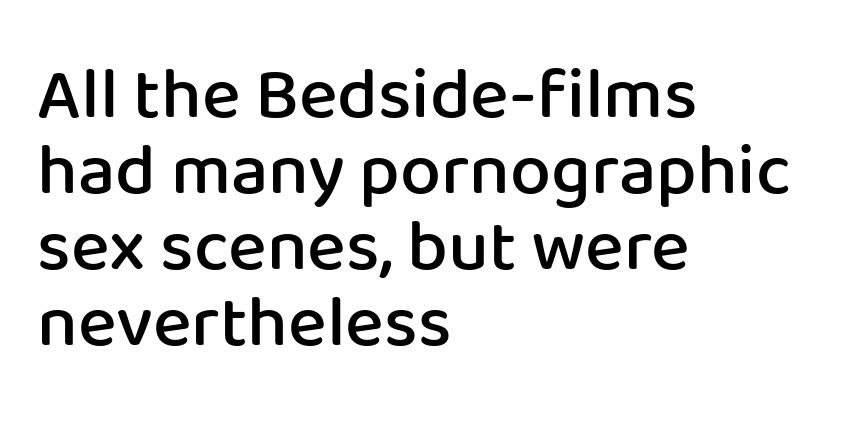
{"serif": "no", "italic": "no", "bold": "semi", "weight": "semibold", "width": "normal", "stroke_contrast": "low", "x_height": "medium", "monospaced": "no", "underline": "no", "align": "left", "line_spacing": "tight", "line_spacing_ratio": 1.04, "letter_spacing": "normal", "letter_spacing_em": 0.0, "glyph_px": 73}
